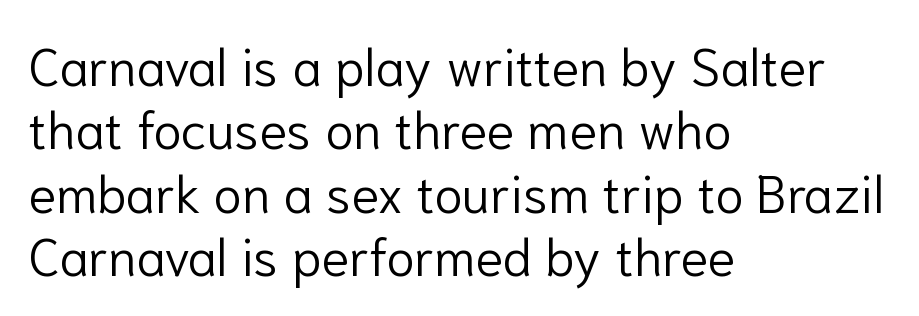
The image shows 52 px light sans-serif type, upright; set left-aligned, line spacing 1.22x, normal letter spacing, not underlined; low stroke contrast and a medium x-height.
